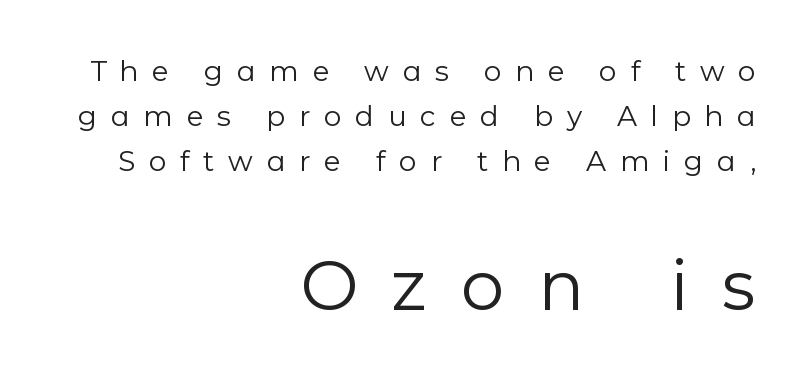
Q: Is the text bold? A: No.
Q: Is the text italic (slanted)? A: No, it is upright.
Q: Is the typeface a serif or a sans-serif typeface? A: Sans-serif.
Q: Is the text underlined? A: No.
Q: How is the paragraph aligned? A: Right-aligned.
Q: Is the spacing between letters normal or unusually wide? A: Unusually wide.
Q: Is the spacing between lines tight, normal or loose? A: Normal.
Q: Which block of text is set in a larger size, the first (top) or the second (bottom)? A: The second (bottom) one.
Q: Width (condensed, normal, or wide)? A: Normal.
Q: Stroke contrast? A: Low.
Q: x-height? A: Medium.
Q: Monospaced? A: No.
